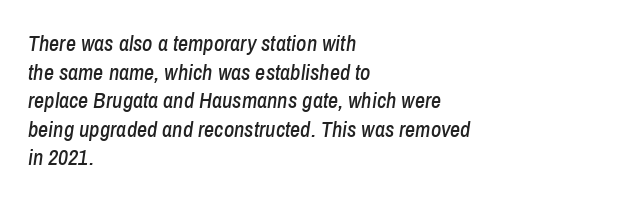
Q: Is the text italic (slanted)? A: Yes, it leans right by about 8 degrees.
Q: Is the text underlined? A: No.
Q: How is the paragraph aligned? A: Left-aligned.
Q: Is the spacing between letters normal or unusually wide? A: Normal.
Q: Is the spacing between lines tight, normal or loose? A: Normal.
